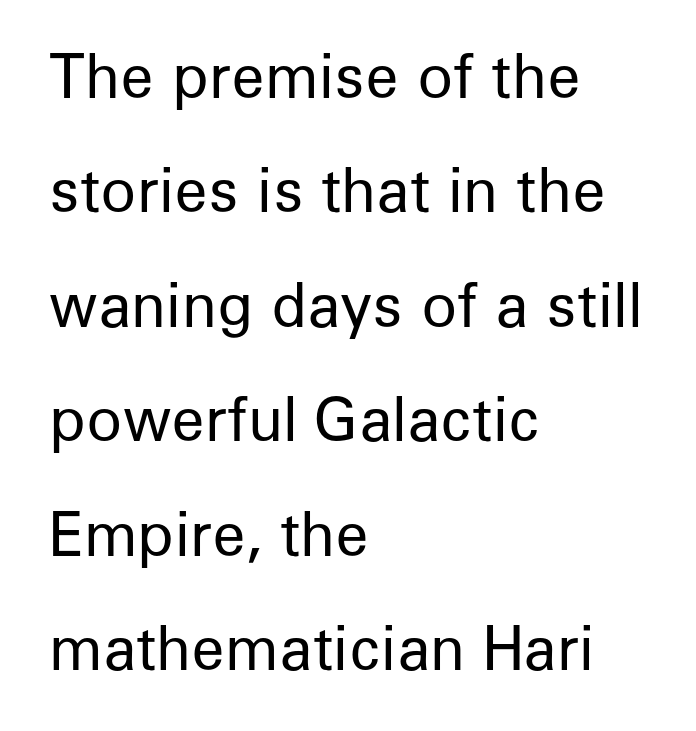
The image shows 59 px regular-weight sans-serif type, upright; set left-aligned, loose line spacing (1.94x), normal letter spacing, not underlined; low stroke contrast and a medium x-height.
